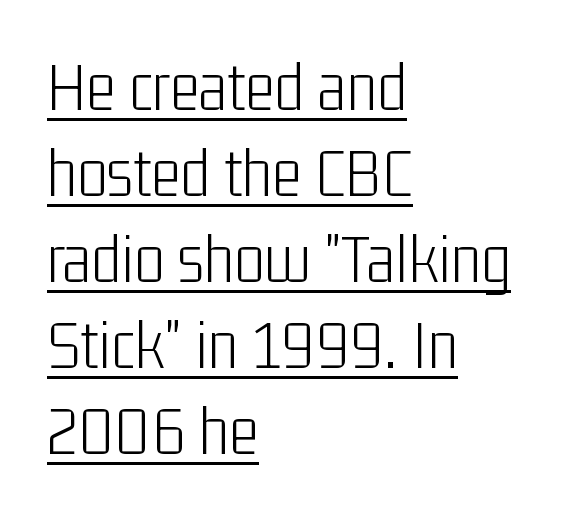
The gaps between neighbouring characters are ordinary and unremarkable. Serifs: no, the terminals of the letterforms are clean. No italicization has been applied; the sample stays upright. Here the designer chose a conventional face with non-uniform glyph widths. Each line of the rendering has a horizontal stroke beneath the glyphs.
